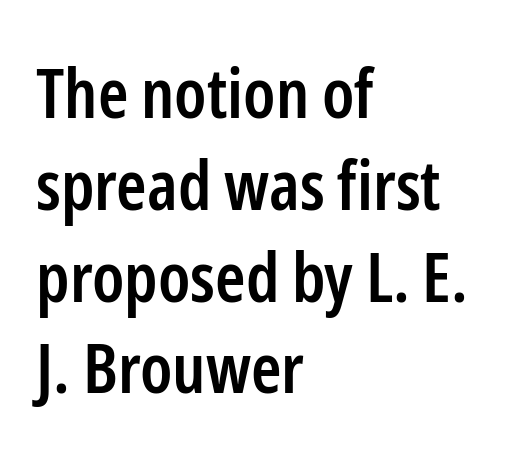
This rendering uses left alignment, leaving the right contour irregular. Just letters on the line, the space beneath them empty. Posture: upright roman. No feet cap the strokes, marking this as sans-serif type. Emphasis by weight is partial: semibold.
